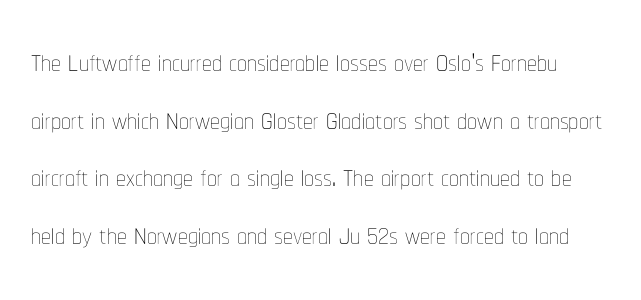
Q: Is the text bold? A: No.
Q: Is the text italic (slanted)? A: No, it is upright.
Q: Is the text underlined? A: No.
Q: Is the spacing between letters normal or unusually wide? A: Normal.
Q: Is the spacing between lines tight, normal or loose? A: Normal.
Q: Width (condensed, normal, or wide)? A: Condensed.
Q: Stroke contrast? A: Low.
Q: x-height? A: Medium.
Q: Monospaced? A: No.
